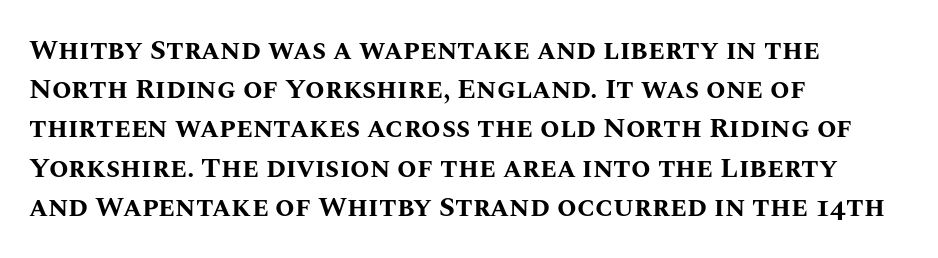
The image shows 28 px bold type, upright; set left-aligned, normal line spacing (1.4x), normal letter spacing, not underlined; medium stroke contrast and a large x-height.
